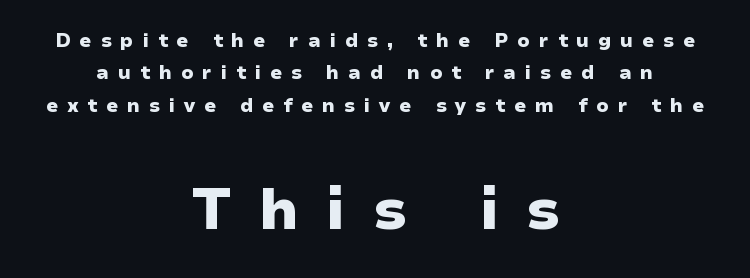
In terms of letterspacing, this is a distinctly airy, spread setting. Note the varied advance widths — an 'i' is clearly narrower than an 'm'. Of the two passages, the one underneath uses the larger point size. This is roman type, the default non-slanted kind. No feet cap the strokes, marking this as sans-serif type.
